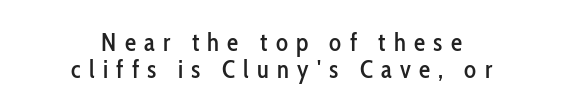
A typesetter would call this heavily tracked-out type. Which margin do the lines hug? Neither — every line sits in the middle. Letters rest on an invisible, unmarked baseline. What's the leading like? Squeezed, with rows nearly overlapping.
